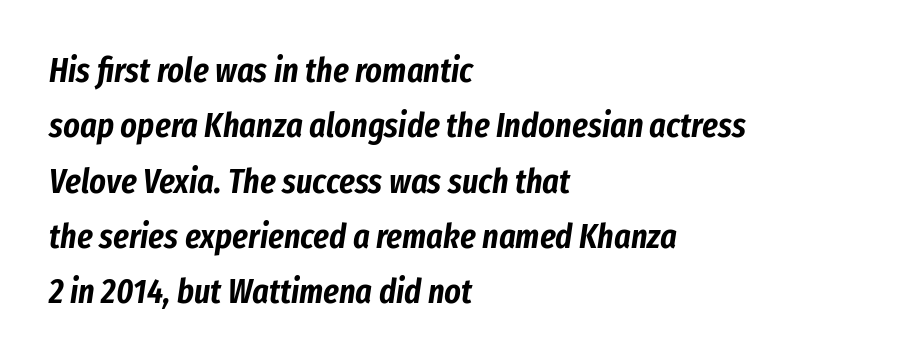
Q: Is the text italic (slanted)? A: Yes, it leans right by about 8 degrees.
Q: Is the text underlined? A: No.
Q: How is the paragraph aligned? A: Left-aligned.
Q: Is the spacing between letters normal or unusually wide? A: Normal.
Q: Is the spacing between lines tight, normal or loose? A: Normal.
Q: Width (condensed, normal, or wide)? A: Condensed.
Q: Stroke contrast? A: Low.
Q: x-height? A: Medium.
Q: Monospaced? A: No.
